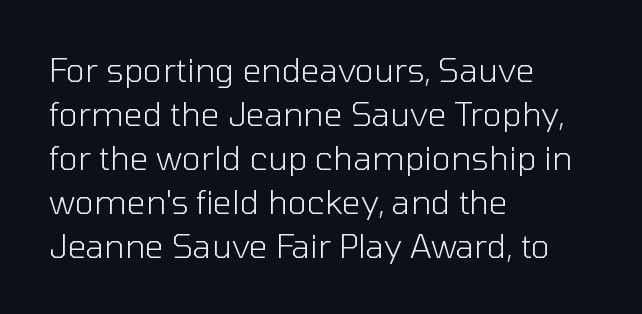
The image shows 33 px light sans-serif type, upright; set left-aligned, normal line spacing (1.33x), normal letter spacing, not underlined; low stroke contrast and a medium x-height.
